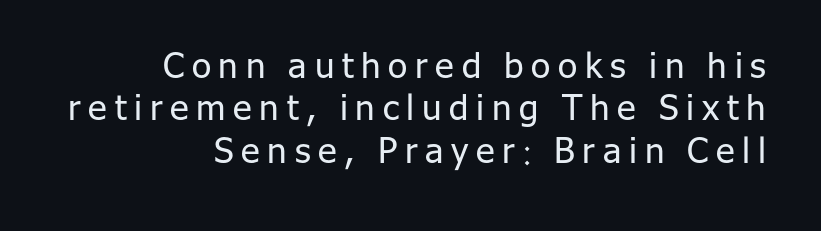
Q: Is the text bold? A: No.
Q: Is the text italic (slanted)? A: No, it is upright.
Q: Is the typeface a serif or a sans-serif typeface? A: Sans-serif.
Q: Is the text underlined? A: No.
Q: How is the paragraph aligned? A: Right-aligned.
Q: Is the spacing between letters normal or unusually wide? A: Unusually wide.
Q: Width (condensed, normal, or wide)? A: Normal.
Q: Stroke contrast? A: Low.
Q: x-height? A: Medium.
Q: Monospaced? A: No.
